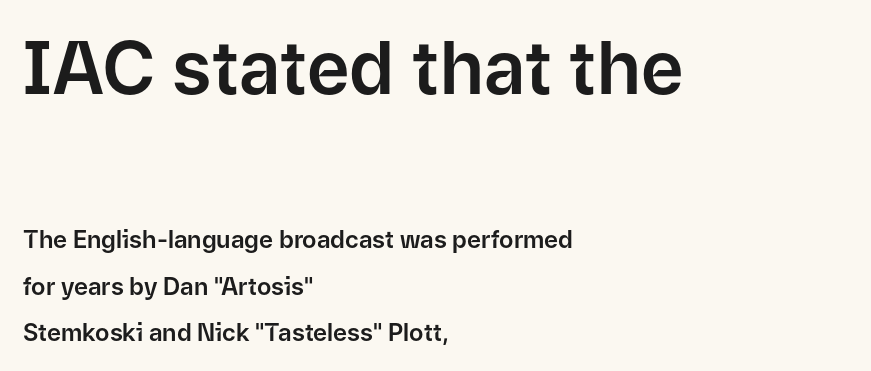
The image shows 73 px sans-serif type, upright; set left-aligned, loose line spacing (1.95x), normal letter spacing, not underlined; the first (top) block is 3.04x larger; low stroke contrast and a medium x-height.
